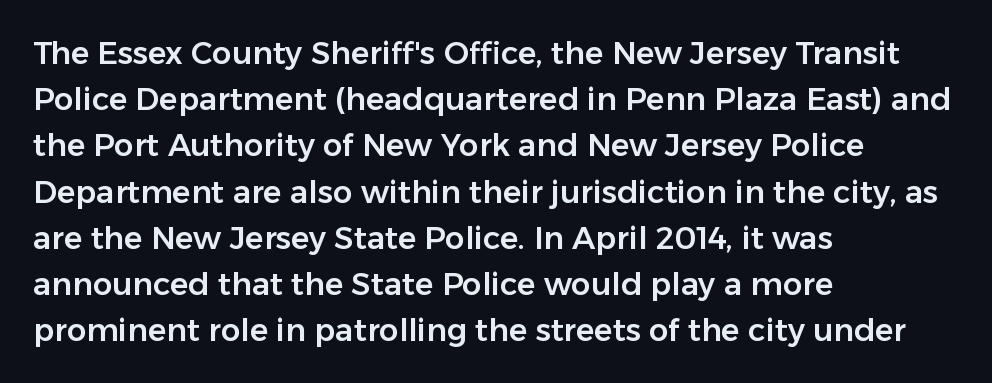
Q: Is the text italic (slanted)? A: No, it is upright.
Q: Is the typeface a serif or a sans-serif typeface? A: Sans-serif.
Q: Is the text underlined? A: No.
Q: How is the paragraph aligned? A: Left-aligned.
Q: Is the spacing between letters normal or unusually wide? A: Normal.
Q: Is the spacing between lines tight, normal or loose? A: Normal.
Q: Width (condensed, normal, or wide)? A: Normal.
Q: Stroke contrast? A: Low.
Q: x-height? A: Medium.
Q: Monospaced? A: No.
